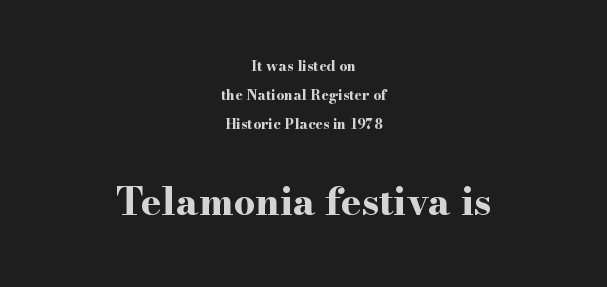
The image shows 38 px bold, wide serif type, upright; set centered, loose line spacing (2.07x), normal letter spacing, not underlined; the second (bottom) block is 2.71x larger; high stroke contrast and a small x-height.
